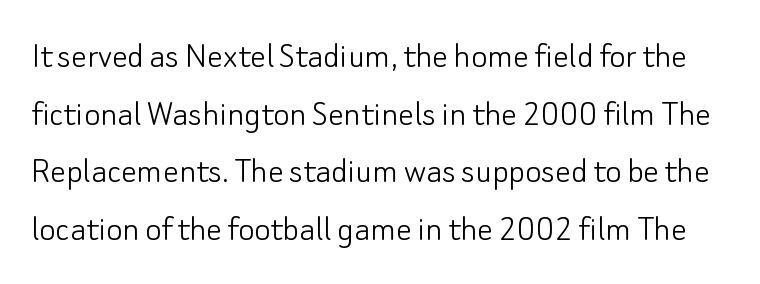
Q: Is the text bold? A: No.
Q: Is the text italic (slanted)? A: No, it is upright.
Q: Is the typeface a serif or a sans-serif typeface? A: Sans-serif.
Q: Is the text underlined? A: No.
Q: Is the spacing between letters normal or unusually wide? A: Normal.
Q: Is the spacing between lines tight, normal or loose? A: Normal.
Q: Width (condensed, normal, or wide)? A: Normal.
Q: Stroke contrast? A: Low.
Q: x-height? A: Small.
Q: Monospaced? A: No.
